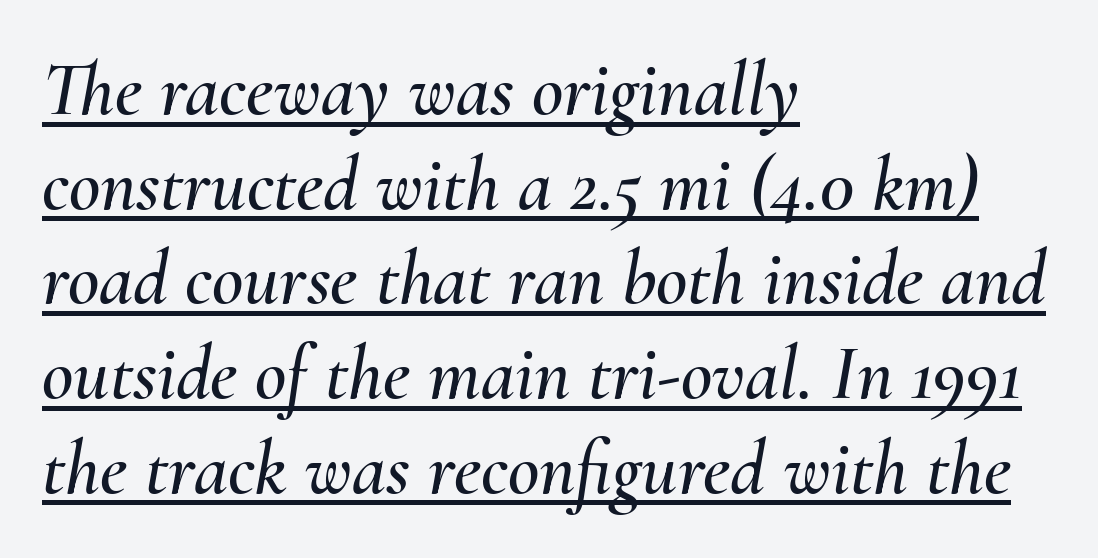
The image shows 77 px text type, italic (leaning right); set left-aligned, line spacing 1.23x, normal letter spacing, underlined; medium stroke contrast and a small x-height.
